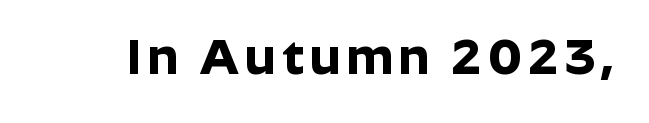
Q: Is the text bold? A: Yes.
Q: Is the text italic (slanted)? A: No, it is upright.
Q: Is the typeface a serif or a sans-serif typeface? A: Sans-serif.
Q: Is the text underlined? A: No.
Q: Width (condensed, normal, or wide)? A: Normal.
Q: Stroke contrast? A: Low.
Q: x-height? A: Medium.
Q: Monospaced? A: No.
